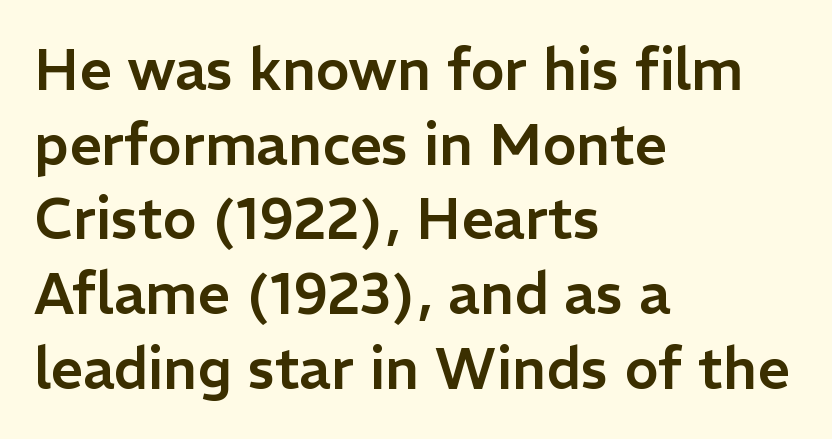
{"serif": "no", "italic": "no", "width": "normal", "stroke_contrast": "low", "x_height": "medium", "monospaced": "no", "underline": "no", "align": "left", "line_spacing": "normal", "line_spacing_ratio": 1.31, "letter_spacing": "normal", "letter_spacing_em": 0.0, "glyph_px": 57}
